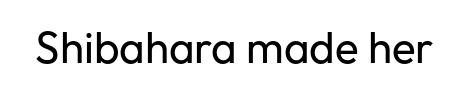
A roman cut, with each character standing at attention. Spacing between characters is what you'd get straight out of the box. A typesetter would call this proportional, since set widths differ per character. Check where the strokes stop: nothing finishes them off — pure sans.
